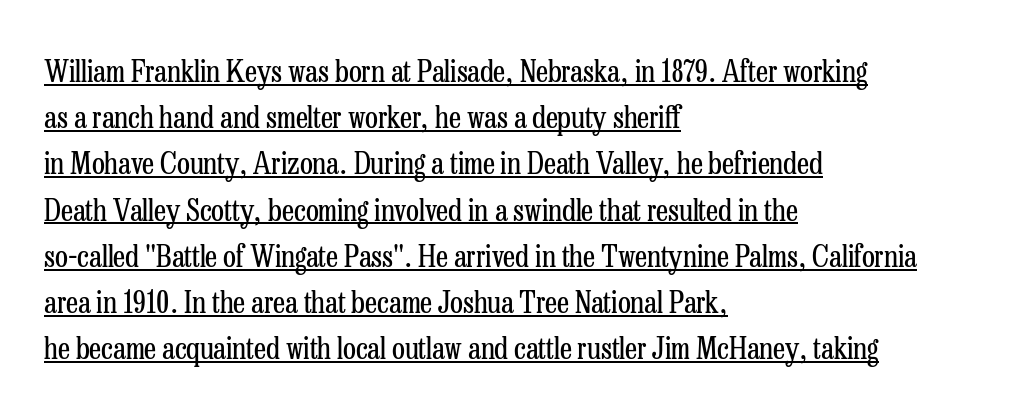
Q: Is the text bold? A: No.
Q: Is the text italic (slanted)? A: No, it is upright.
Q: Is the typeface a serif or a sans-serif typeface? A: Serif.
Q: Is the text underlined? A: Yes.
Q: How is the paragraph aligned? A: Left-aligned.
Q: Is the spacing between letters normal or unusually wide? A: Normal.
Q: Is the spacing between lines tight, normal or loose? A: Normal.
Q: Width (condensed, normal, or wide)? A: Condensed.
Q: Stroke contrast? A: Low.
Q: x-height? A: Medium.
Q: Monospaced? A: No.
